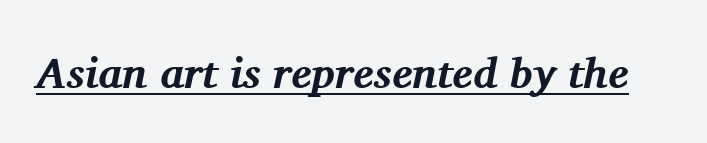
{"serif": "yes", "italic": "yes", "lean": "right", "slant_degrees": 11, "bold": "yes", "weight": "bold", "width": "normal", "stroke_contrast": "medium", "x_height": "medium", "monospaced": "no", "underline": "yes", "letter_spacing": "normal", "letter_spacing_em": 0.0, "glyph_px": 43}
